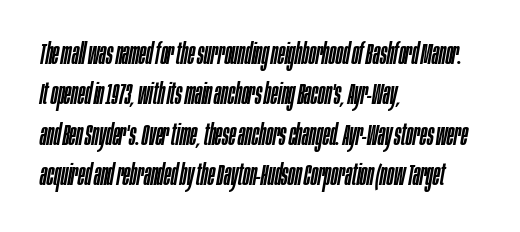
This is oblique type, the kind used for emphasis or titles. This sample has the flowing, uneven cadence of proportional lettering. A student would call this left alignment; a typographer would say flush left, rag right. Each new line begins a customary step beneath the previous one.
